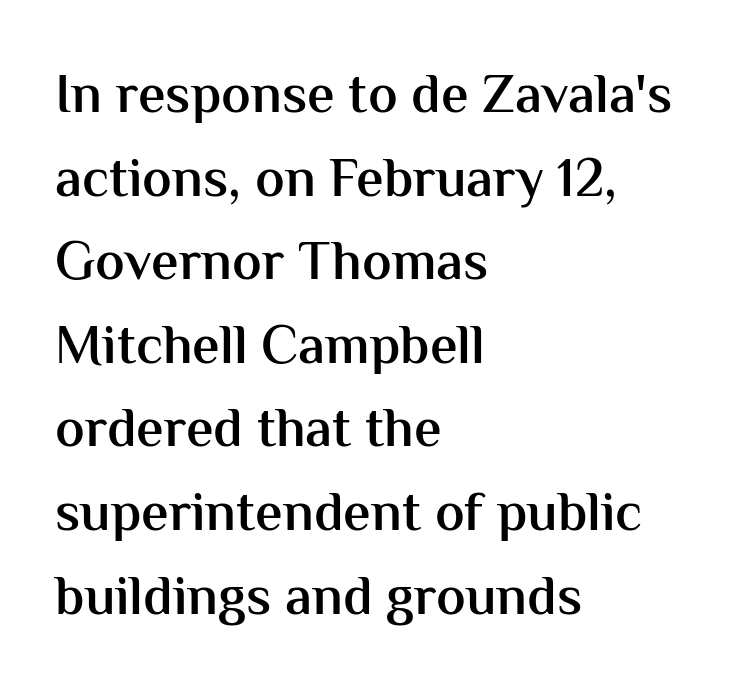
Q: Is the text bold? A: Semi-bold.
Q: Is the text italic (slanted)? A: No, it is upright.
Q: Is the typeface a serif or a sans-serif typeface? A: Sans-serif.
Q: Is the text underlined? A: No.
Q: How is the paragraph aligned? A: Left-aligned.
Q: Is the spacing between letters normal or unusually wide? A: Normal.
Q: Is the spacing between lines tight, normal or loose? A: Normal.
Q: Width (condensed, normal, or wide)? A: Normal.
Q: Stroke contrast? A: Medium.
Q: x-height? A: Medium.
Q: Monospaced? A: No.
